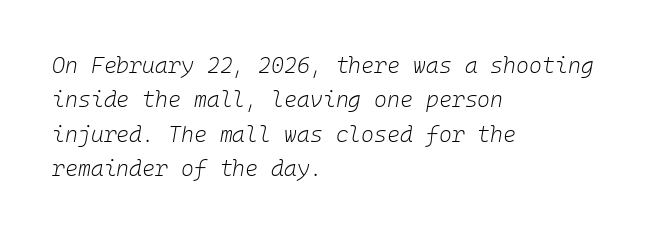
{"italic": "yes", "lean": "right", "slant_degrees": 10, "bold": "no", "underline": "no", "align": "left", "line_spacing": "normal", "line_spacing_ratio": 1.56, "letter_spacing": "normal", "letter_spacing_em": 0.0, "glyph_px": 22}
